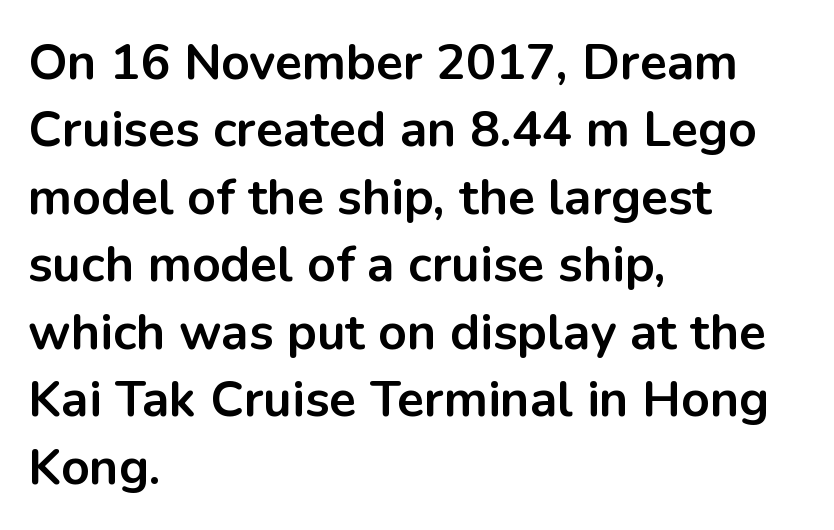
The passage shown is emphatically bold. Spacing between characters is what you'd get straight out of the box. The rendering uses a moderate line-height, typical for paragraphs. Which margin do the lines hug? The left one — the right edge is uneven. Quick note: not italic, upright.
